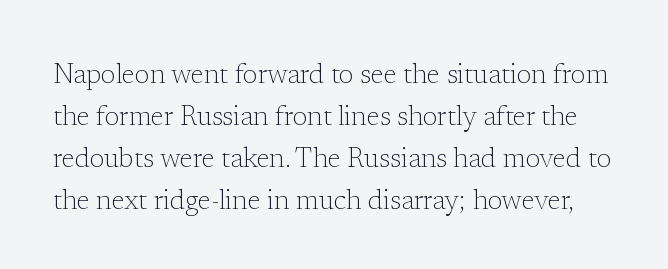
Plain, unruled lines of type. The specimen reads as upright at a glance. Normally led — the rows are evenly, conventionally spaced. The rendering keeps characters at their native spacing.
